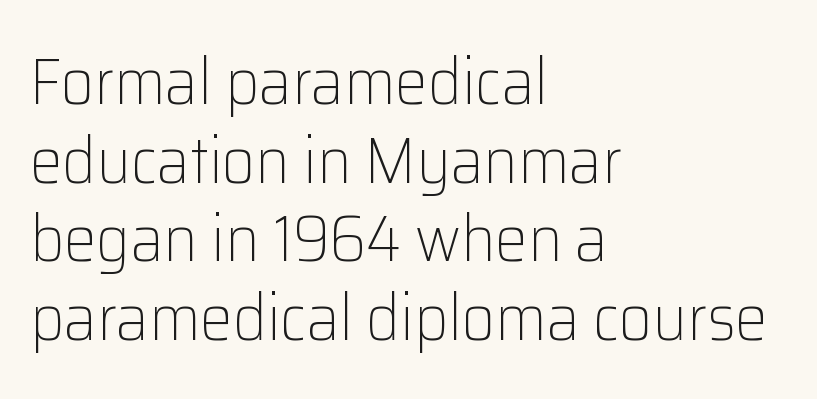
This sample has the flowing, uneven cadence of proportional lettering. The rag falls on the right side of this text block. Classification — sans serif. The strokes are not fattened; the text isn't bold. Tracking value appears to be zero — textbook default spacing.
